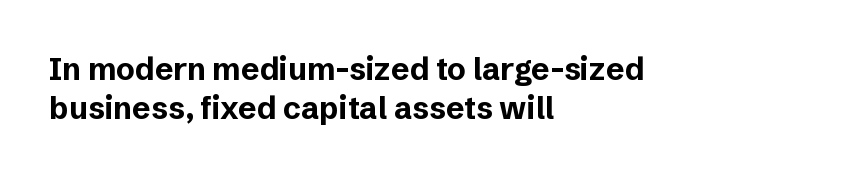
Q: Is the text bold? A: Yes.
Q: Is the text italic (slanted)? A: No, it is upright.
Q: Is the typeface a serif or a sans-serif typeface? A: Sans-serif.
Q: Is the text underlined? A: No.
Q: How is the paragraph aligned? A: Left-aligned.
Q: Is the spacing between letters normal or unusually wide? A: Normal.
Q: Is the spacing between lines tight, normal or loose? A: Normal.
Q: Width (condensed, normal, or wide)? A: Normal.
Q: Stroke contrast? A: Low.
Q: x-height? A: Medium.
Q: Monospaced? A: No.
